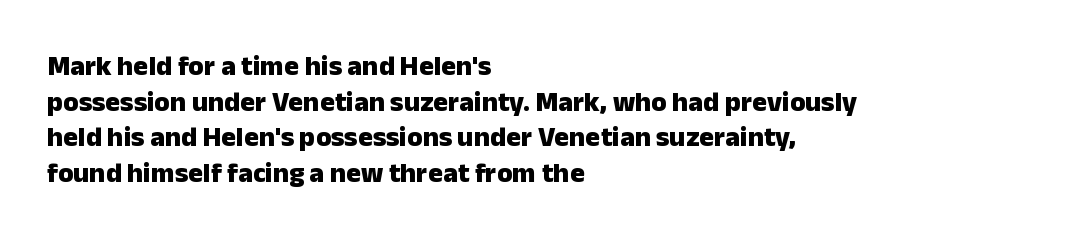
The image shows 28 px heavy sans-serif type, upright; set left-aligned, normal line spacing (1.27x), normal letter spacing, not underlined; low stroke contrast and a medium x-height.
